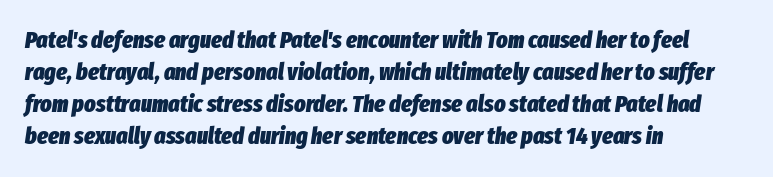
The image shows 24 px bold type, italic (leaning right); set left-aligned, normal line spacing (1.34x), normal letter spacing, not underlined.
